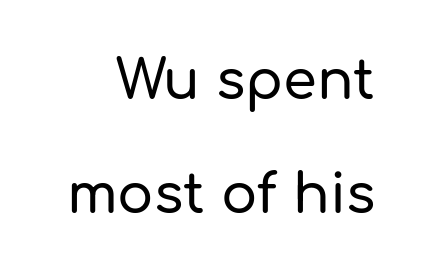
{"serif": "no", "italic": "no", "width": "normal", "stroke_contrast": "low", "x_height": "medium", "monospaced": "no", "underline": "no", "line_spacing": "loose", "line_spacing_ratio": 2.11, "letter_spacing": "normal", "letter_spacing_em": 0.0, "glyph_px": 54}
